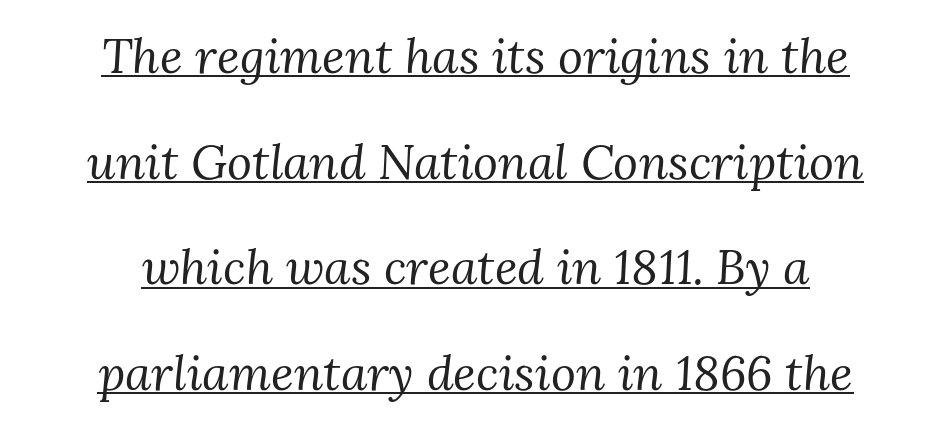
{"serif": "yes", "italic": "yes", "lean": "right", "slant_degrees": 3, "bold": "no", "weight": "regular", "width": "normal", "stroke_contrast": "medium", "x_height": "medium", "monospaced": "no", "underline": "yes", "align": "center", "line_spacing": "loose", "line_spacing_ratio": 2.2, "letter_spacing": "normal", "letter_spacing_em": 0.0, "glyph_px": 48}
